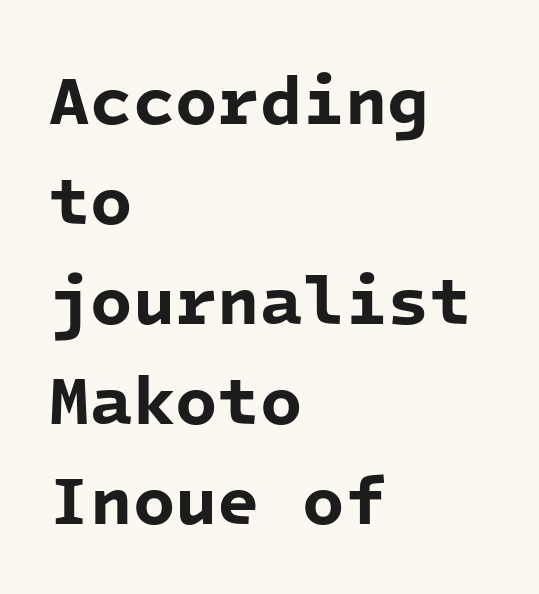
Q: Is the text bold? A: Yes.
Q: Is the typeface a serif or a sans-serif typeface? A: Sans-serif.
Q: Is the text underlined? A: No.
Q: How is the paragraph aligned? A: Left-aligned.
Q: Is the spacing between letters normal or unusually wide? A: Normal.
Q: Is the spacing between lines tight, normal or loose? A: Normal.
Q: Width (condensed, normal, or wide)? A: Normal.
Q: Stroke contrast? A: Low.
Q: x-height? A: Medium.
Q: Monospaced? A: Yes.
